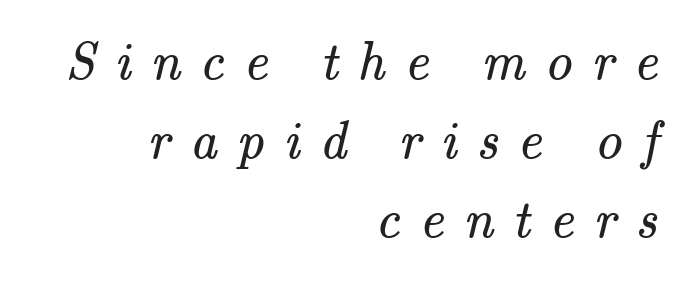
The letters carry serifs — small finishing strokes at the ends of their stems. Characters follow at a spacing far wider than the type designer built in. Looks like regular typesetting: each glyph gets only the width it needs. The space between consecutive lines is moderate.
